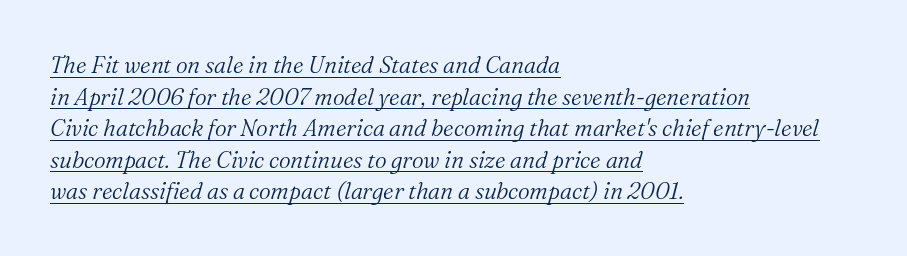
Q: Is the text bold? A: No.
Q: Is the text italic (slanted)? A: Yes, it leans right by about 16 degrees.
Q: Is the text underlined? A: Yes.
Q: How is the paragraph aligned? A: Left-aligned.
Q: Is the spacing between letters normal or unusually wide? A: Normal.
Q: Is the spacing between lines tight, normal or loose? A: Normal.
